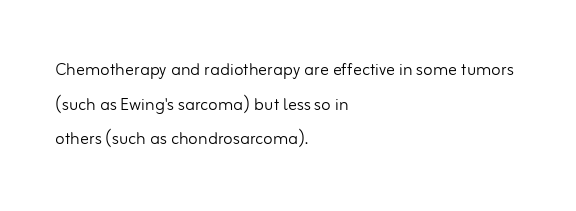
Q: Is the text bold? A: No.
Q: Is the text italic (slanted)? A: No, it is upright.
Q: Is the text underlined? A: No.
Q: How is the paragraph aligned? A: Left-aligned.
Q: Is the spacing between letters normal or unusually wide? A: Normal.
Q: Is the spacing between lines tight, normal or loose? A: Normal.
